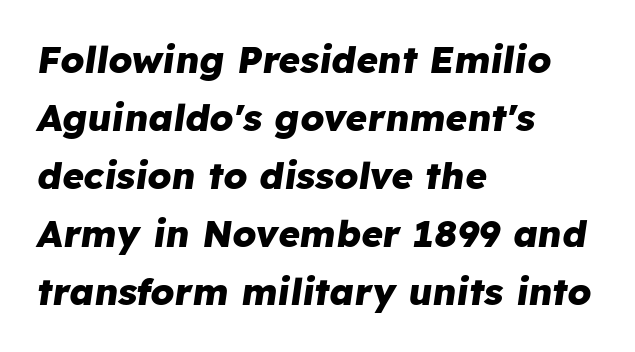
Reading down the block, your eye returns to a fixed left position each line. Typographic density is high because the face is bold. A typesetter would call this proportional, since set widths differ per character. Honestly, the row spacing looks completely unremarkable. The rendering keeps characters at their native spacing.
